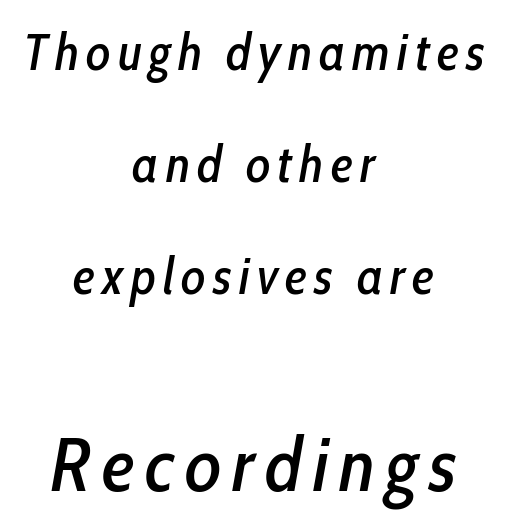
The image shows 76 px condensed type, italic (leaning right); set centered, loose line spacing (2.2x), not underlined; the second (bottom) block is 1.49x larger; low stroke contrast and a medium x-height.
